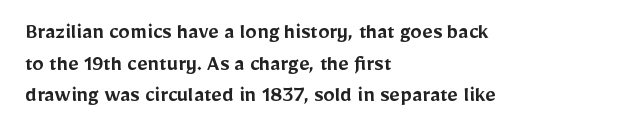
The image shows 23 px text type, upright; set left-aligned, normal line spacing (1.38x), normal letter spacing, not underlined.
